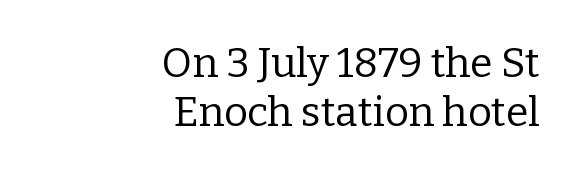
This sample has the flowing, uneven cadence of proportional lettering. On a weight scale, this lands at 450 or below. Posture: upright roman. The rendering keeps characters at their native spacing. One-word summary of the alignment: right. Old-style or modern, the face here clearly has serifs.
